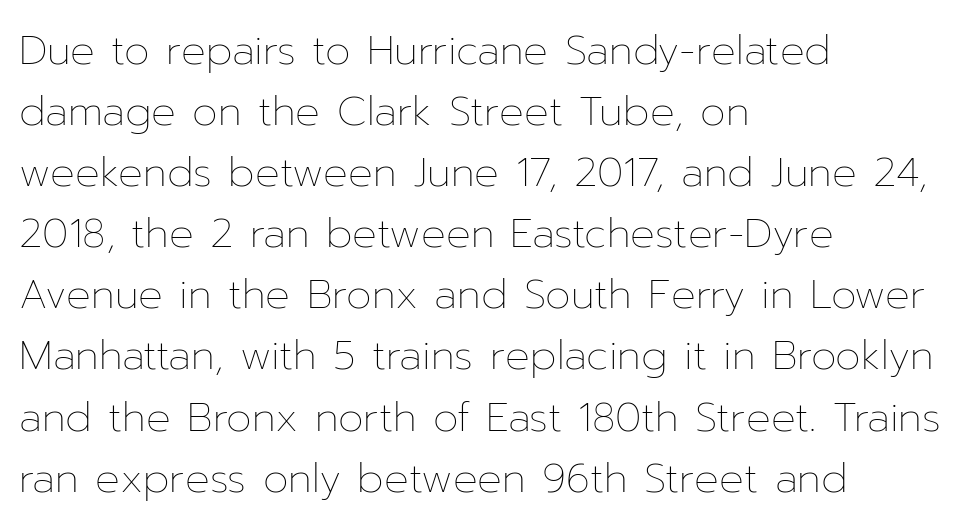
The image shows 41 px thin type, upright; set left-aligned, normal line spacing (1.49x), normal letter spacing, not underlined; low stroke contrast and a medium x-height.
